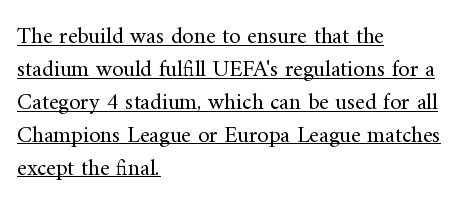
Every character sits straight up, as roman type does. Notice how descenders clear the ascenders below comfortably — that's standard leading. Inter-character spacing is left at the font's built-in metrics. Stems and bowls with no extra thickness — not bold.
